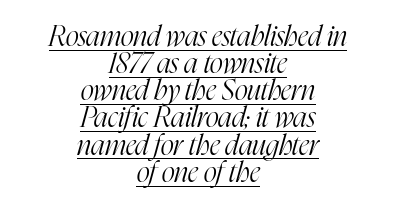
The string is rendered with underlining switched on. To sum up the face: it has serifs. Is this a fixed-width face? No — the glyphs have proportional, varying widths. Glyph-to-glyph distance matches everyday printed text. Each line is balanced around a shared central axis. Notice how descenders almost collide with the ascenders below — that's tight leading.
